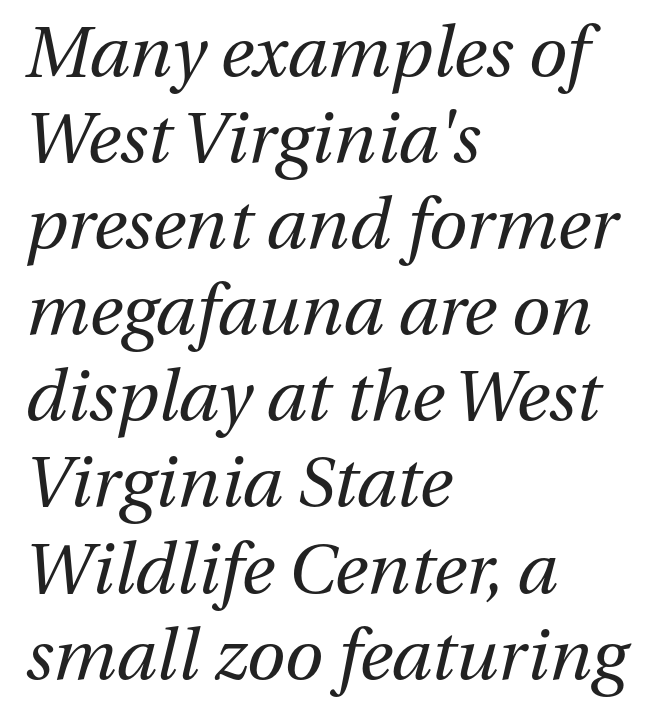
Summary of weight: not heavy and not bold. Nobody touched the tracking dial on this one. Varying glyph widths throughout — classic text-font behaviour. The text carries the slant typical of an italic or oblique font. A student would call this left alignment; a typographer would say flush left, rag right.
